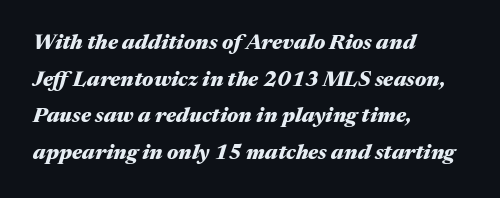
The image shows 21 px bold type, italic (leaning right); set left-aligned, line spacing 1.74x, normal letter spacing, not underlined.
